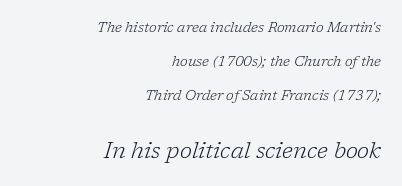
Q: Is the text bold? A: No.
Q: Is the text italic (slanted)? A: Yes, it leans right by about 17 degrees.
Q: Is the text underlined? A: No.
Q: How is the paragraph aligned? A: Right-aligned.
Q: Is the spacing between letters normal or unusually wide? A: Normal.
Q: Is the spacing between lines tight, normal or loose? A: Loose.
Q: Which block of text is set in a larger size, the first (top) or the second (bottom)? A: The second (bottom) one.
